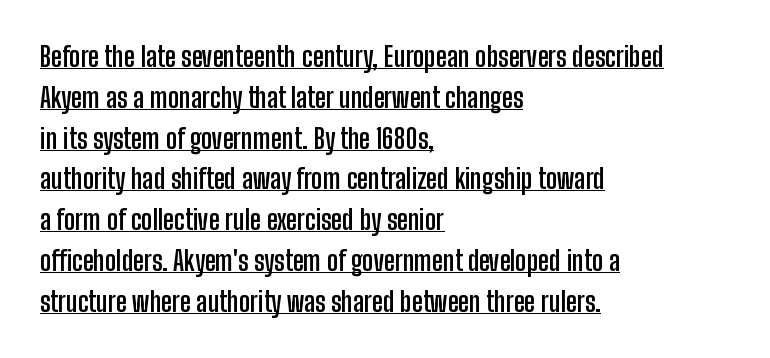
Q: Is the text bold? A: Yes.
Q: Is the text italic (slanted)? A: No, it is upright.
Q: Is the text underlined? A: Yes.
Q: How is the paragraph aligned? A: Left-aligned.
Q: Is the spacing between letters normal or unusually wide? A: Normal.
Q: Is the spacing between lines tight, normal or loose? A: Normal.
